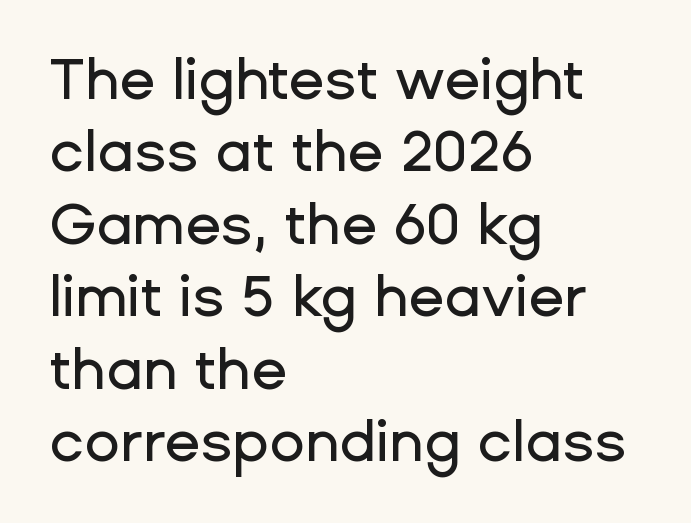
This sample uses an upright cut, with every glyph sitting square on the baseline. The designer left line spacing at the default. A typesetter would label this face a sans. This rendering leaves character spacing at its baseline value. Does the copy run flush right? No — it runs flush left.
